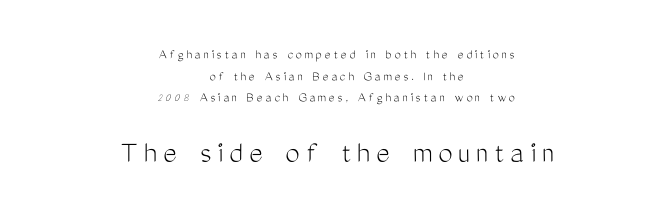
Q: Is the text bold? A: No.
Q: Is the text italic (slanted)? A: No, it is upright.
Q: Is the typeface a serif or a sans-serif typeface? A: Sans-serif.
Q: Is the text underlined? A: No.
Q: How is the paragraph aligned? A: Centered.
Q: Is the spacing between lines tight, normal or loose? A: Normal.
Q: Which block of text is set in a larger size, the first (top) or the second (bottom)? A: The second (bottom) one.
Q: Width (condensed, normal, or wide)? A: Condensed.
Q: Stroke contrast? A: Medium.
Q: x-height? A: Medium.
Q: Monospaced? A: No.
